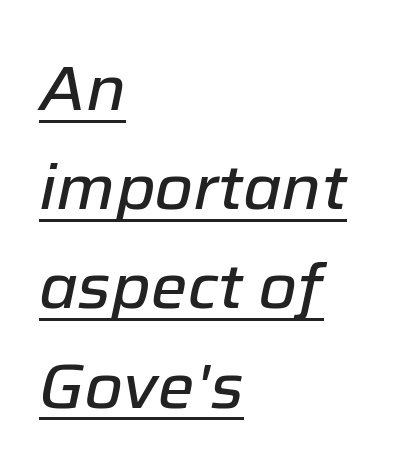
Q: Is the text italic (slanted)? A: Yes, it leans right by about 12 degrees.
Q: Is the text underlined? A: Yes.
Q: How is the paragraph aligned? A: Left-aligned.
Q: Is the spacing between letters normal or unusually wide? A: Normal.
Q: Is the spacing between lines tight, normal or loose? A: Normal.
Q: Width (condensed, normal, or wide)? A: Normal.
Q: Stroke contrast? A: Low.
Q: x-height? A: Medium.
Q: Monospaced? A: No.
